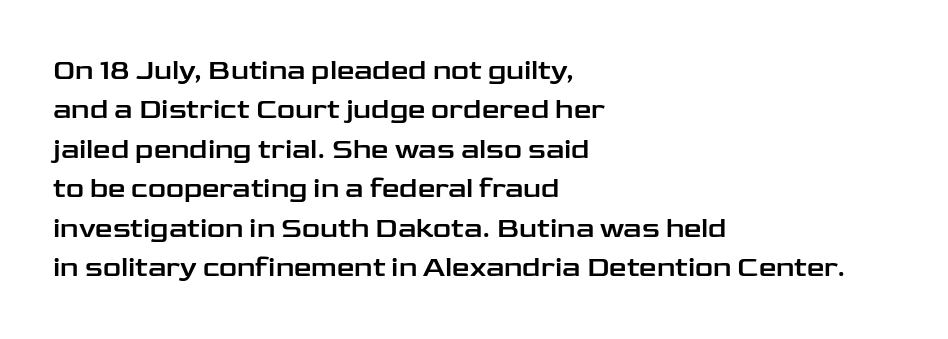
The image shows 28 px wide sans-serif type, upright; set left-aligned, normal line spacing (1.41x), normal letter spacing, not underlined; low stroke contrast and a medium x-height.
